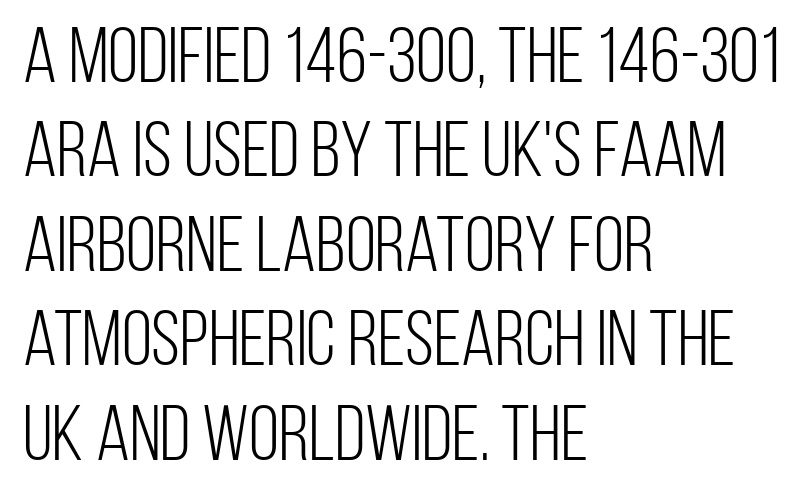
{"serif": "no", "italic": "no", "bold": "no", "weight": "light", "width": "condensed", "stroke_contrast": "low", "x_height": "large", "monospaced": "no", "underline": "no", "align": "left", "line_spacing_ratio": 1.21, "letter_spacing": "normal", "letter_spacing_em": 0.0, "glyph_px": 78}
